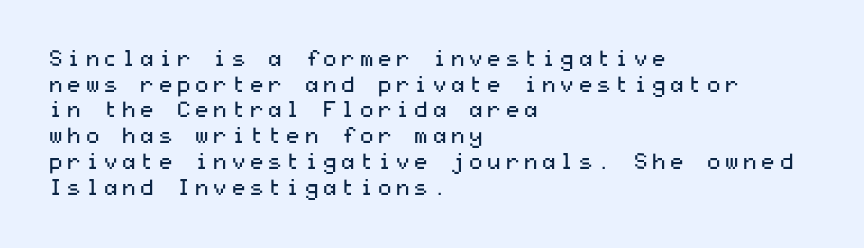
Ordinary non-slanted type is in use. The area under the type is left untouched. Line beginnings align vertically; line endings do not. Summary of weight: not heavy and not bold.
